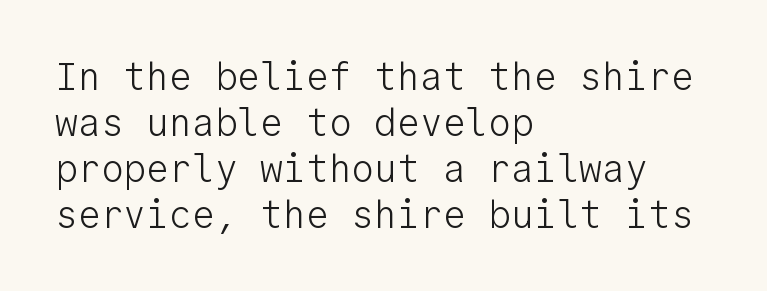
What stands out about the letter spacing? Nothing — it is the standard amount. Fixed-width glyphs throughout — classic coding-font behaviour. Weight class: somewhere from thin through regular. Note: no serifs on the glyphs. Style check: upright. Type without underlining.
